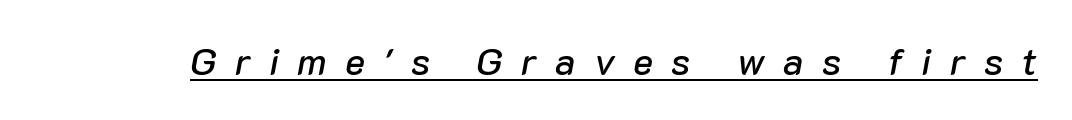
{"italic": "yes", "lean": "right", "slant_degrees": 10, "width": "normal", "stroke_contrast": "low", "x_height": "medium", "monospaced": "no", "underline": "yes", "letter_spacing": "wide", "letter_spacing_em": 0.48, "glyph_px": 38}
